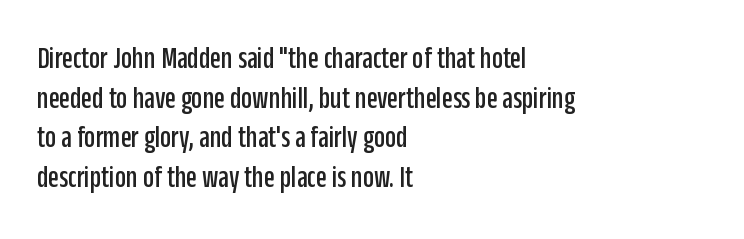
{"serif": "no", "italic": "no", "width": "condensed", "stroke_contrast": "low", "x_height": "large", "monospaced": "no", "underline": "no", "align": "left", "line_spacing": "normal", "line_spacing_ratio": 1.28, "letter_spacing": "normal", "letter_spacing_em": 0.0, "glyph_px": 31}
